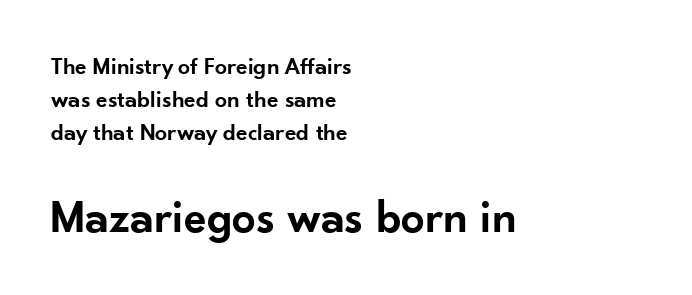
The image shows 47 px semibold sans-serif type, upright; set left-aligned, normal line spacing (1.37x), normal letter spacing, not underlined; the second (bottom) block is 1.96x larger; low stroke contrast and a small x-height.
